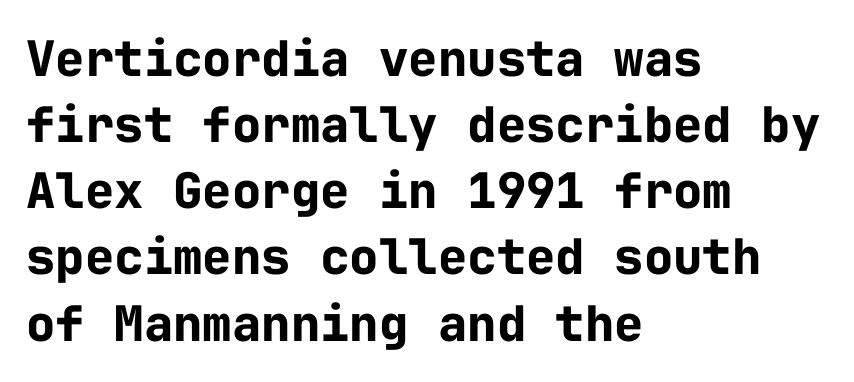
In terms of posture, this sample is upright. Spacing verdict: monospaced, one width for all characters. Typographic density is high because the face is bold. Is the block centered? No — it sits flush against the left margin. Font category for this specimen: sans-serif.
